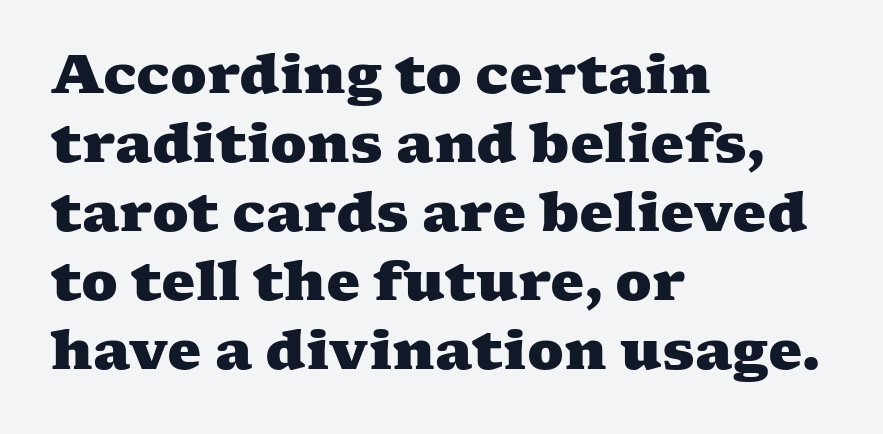
Weight check: bold — yes, fully. Beneath every word, the page is bare. Do the characters align in a grid? No, the font is proportional. Each line starts at the same left margin while the right side varies. How are the letters spaced? Ordinarily, with no added tracking.
